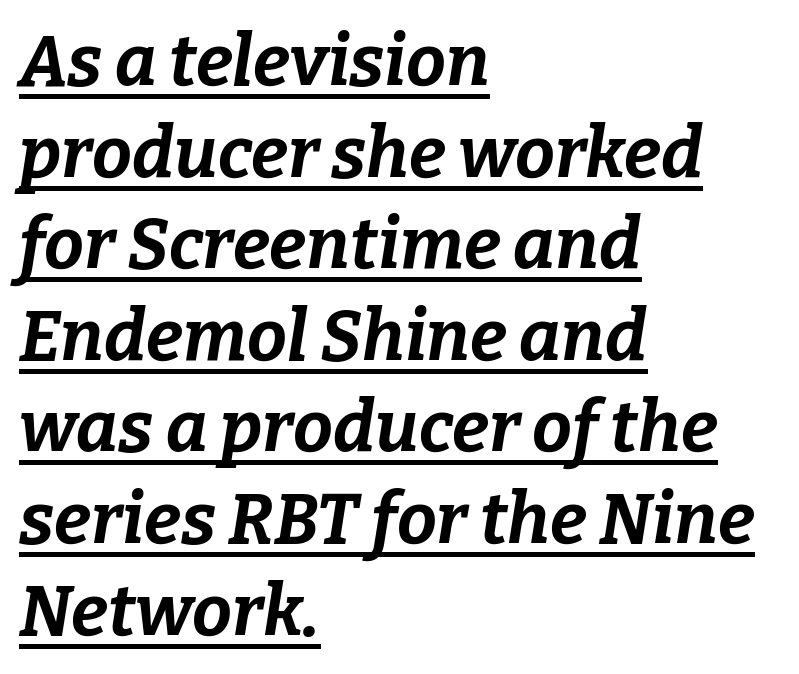
{"italic": "yes", "lean": "right", "slant_degrees": 9, "bold": "yes", "weight": "bold", "width": "normal", "stroke_contrast": "low", "x_height": "medium", "monospaced": "no", "underline": "yes", "align": "left", "line_spacing": "normal", "line_spacing_ratio": 1.29, "letter_spacing": "normal", "letter_spacing_em": 0.0, "glyph_px": 71}
